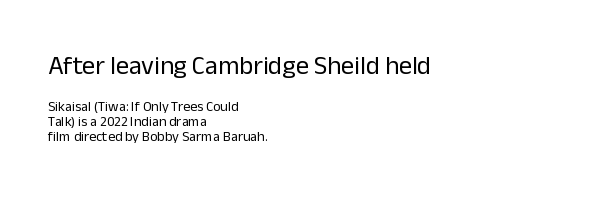
Q: Is the text bold? A: No.
Q: Is the text italic (slanted)? A: No, it is upright.
Q: Is the text underlined? A: No.
Q: How is the paragraph aligned? A: Left-aligned.
Q: Is the spacing between letters normal or unusually wide? A: Normal.
Q: Is the spacing between lines tight, normal or loose? A: Tight.
Q: Which block of text is set in a larger size, the first (top) or the second (bottom)? A: The first (top) one.
